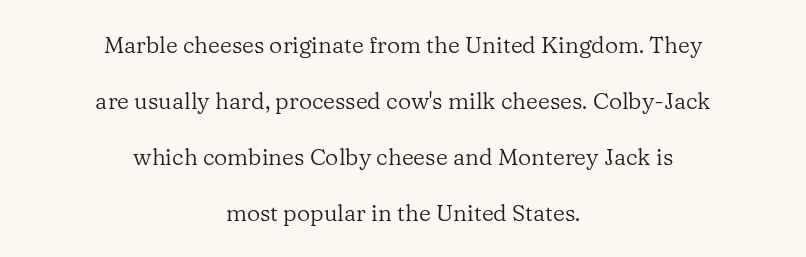
Does the leading feel generous? Absolutely, it's lavish. This is the regular roman posture of the typeface. Rule under the text: the space is simply empty. Think standard paragraph weight, or any step lighter than that. How are the letters spaced? Ordinarily, with no added tracking. The passage is arranged like a title page — every line centered.
